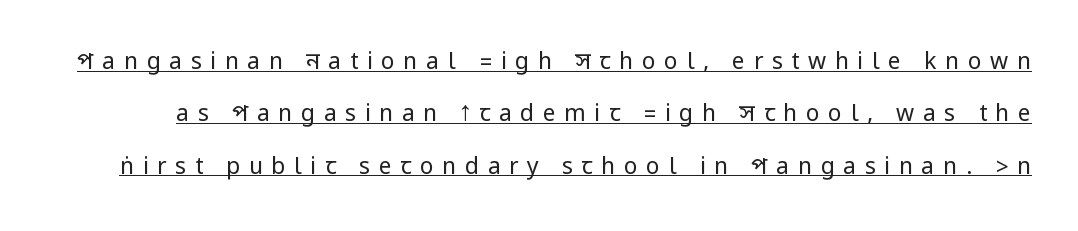
The typesetting does not lean heavy: it is not bold. Tracking here is generous; glyphs stand well apart from one another. Emphasis is given by a line drawn under the lettering. This sample uses an upright cut, with every glyph sitting square on the baseline. Does the leading feel generous? Absolutely, it's lavish.
